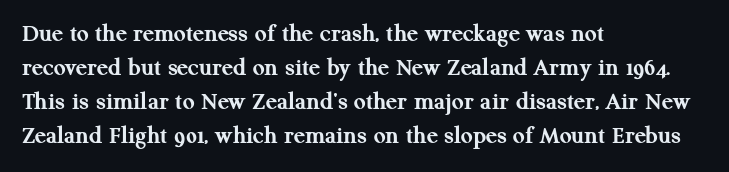
{"italic": "no", "bold": "yes", "underline": "no", "align": "left", "line_spacing": "normal", "line_spacing_ratio": 1.31, "letter_spacing": "normal", "letter_spacing_em": 0.0, "glyph_px": 26}
